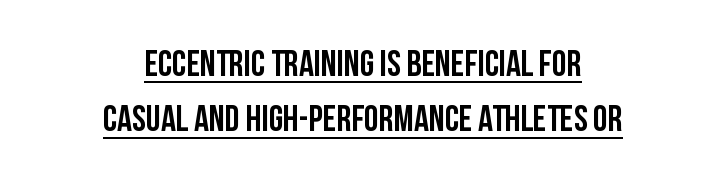
{"serif": "no", "italic": "no", "width": "condensed", "stroke_contrast": "low", "x_height": "large", "monospaced": "no", "underline": "yes", "align": "center", "line_spacing": "normal", "line_spacing_ratio": 1.5, "letter_spacing": "normal", "letter_spacing_em": 0.0, "glyph_px": 37}
